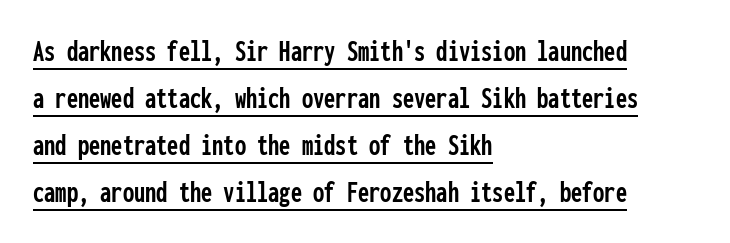
{"serif": "no", "italic": "no", "width": "condensed", "stroke_contrast": "low", "x_height": "medium", "monospaced": "yes", "underline": "yes", "align": "left", "line_spacing": "normal", "line_spacing_ratio": 1.47, "letter_spacing": "normal", "letter_spacing_em": 0.0, "glyph_px": 32}
